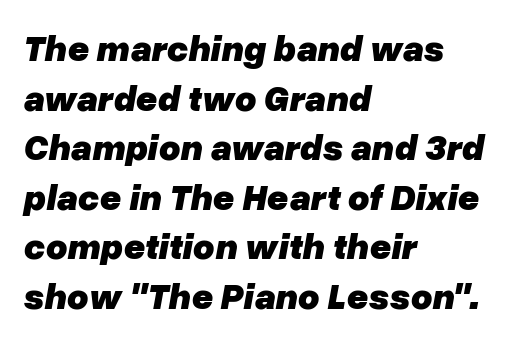
Q: Is the text bold? A: Yes.
Q: Is the text italic (slanted)? A: Yes, it leans right by about 10 degrees.
Q: Is the text underlined? A: No.
Q: How is the paragraph aligned? A: Left-aligned.
Q: Is the spacing between letters normal or unusually wide? A: Normal.
Q: Is the spacing between lines tight, normal or loose? A: Normal.
Q: Width (condensed, normal, or wide)? A: Normal.
Q: Stroke contrast? A: Low.
Q: x-height? A: Medium.
Q: Monospaced? A: No.
